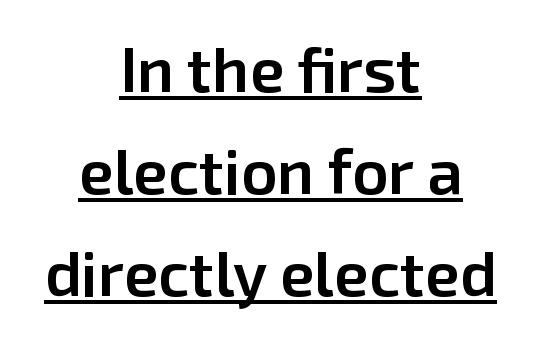
{"serif": "no", "italic": "no", "bold": "semi", "weight": "semibold", "width": "normal", "stroke_contrast": "low", "x_height": "medium", "monospaced": "no", "underline": "yes", "align": "center", "line_spacing": "normal", "line_spacing_ratio": 1.62, "letter_spacing": "normal", "letter_spacing_em": 0.0, "glyph_px": 63}
